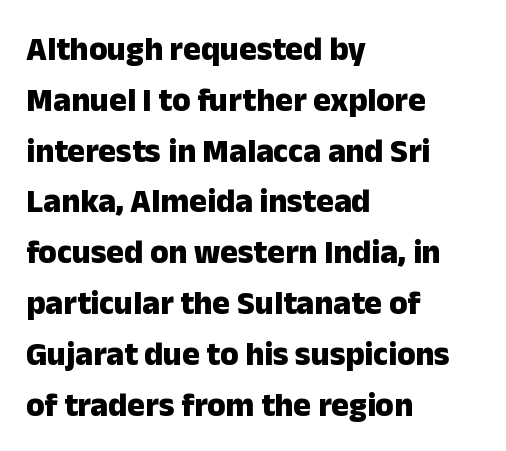
{"serif": "no", "italic": "no", "bold": "yes", "weight": "heavy", "width": "normal", "stroke_contrast": "low", "x_height": "medium", "monospaced": "no", "underline": "no", "align": "left", "line_spacing": "normal", "line_spacing_ratio": 1.54, "letter_spacing": "normal", "letter_spacing_em": 0.0, "glyph_px": 33}
